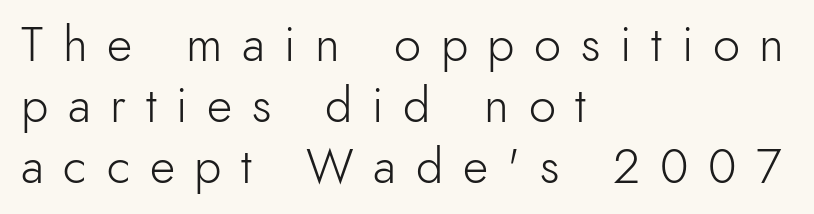
The image shows 49 px light sans-serif type, upright; set left-aligned, line spacing 1.24x, unusually wide letter spacing (+0.4 em), not underlined; a small x-height.
